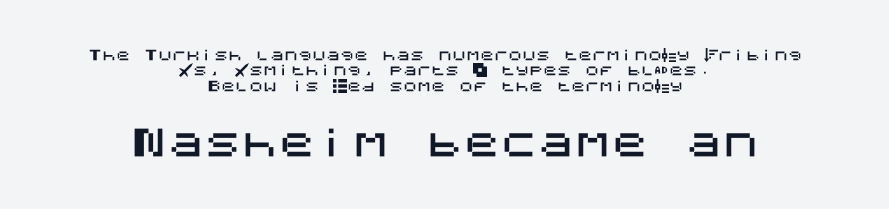
Which margin do the lines hug? Neither — every line sits in the middle. Observe the ordinary spacing: letters are neighbours, not strangers. The baseline area is clear. Is there any slant? The stems are plumb. If you squint, the bottom block still reads clearly — it's the larger of the two. Is there much room between lines? No — they nearly touch.
